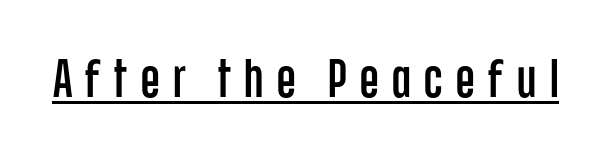
The axis of the letterforms is exactly vertical. The type family on display is of the sans-serif kind. The type is letterspaced generously, with wide tracking. This rendering features underlined lettering. The face used here is proportionally spaced, like ordinary book or web type.
